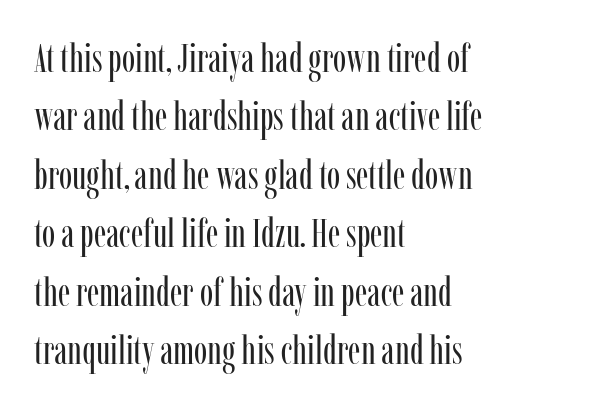
Q: Is the text bold? A: No.
Q: Is the text italic (slanted)? A: No, it is upright.
Q: Is the typeface a serif or a sans-serif typeface? A: Serif.
Q: Is the text underlined? A: No.
Q: How is the paragraph aligned? A: Left-aligned.
Q: Is the spacing between letters normal or unusually wide? A: Normal.
Q: Is the spacing between lines tight, normal or loose? A: Normal.
Q: Width (condensed, normal, or wide)? A: Condensed.
Q: Stroke contrast? A: Low.
Q: x-height? A: Medium.
Q: Monospaced? A: No.
